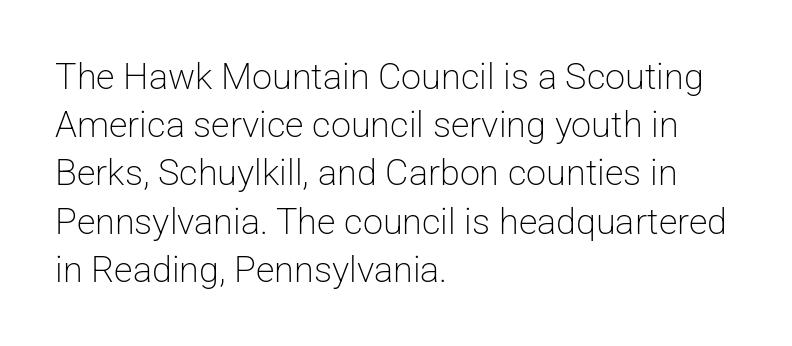
{"serif": "no", "italic": "no", "bold": "no", "weight": "light", "width": "normal", "stroke_contrast": "low", "x_height": "medium", "monospaced": "no", "underline": "no", "align": "left", "line_spacing": "normal", "line_spacing_ratio": 1.34, "letter_spacing": "normal", "letter_spacing_em": 0.0, "glyph_px": 36}
